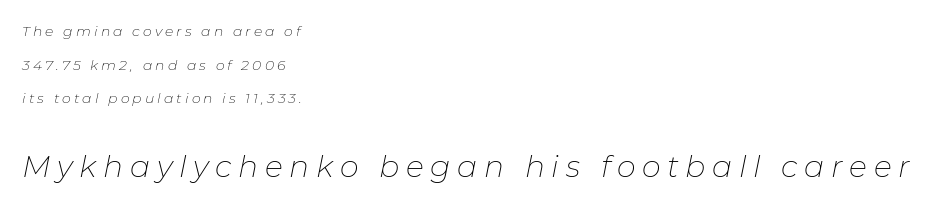
Short note: letters widely spaced. A typesetter would call this proportional, since set widths differ per character. The rendering applies a slant to the glyphs. The paragraph has a hard left edge and a soft right edge.
